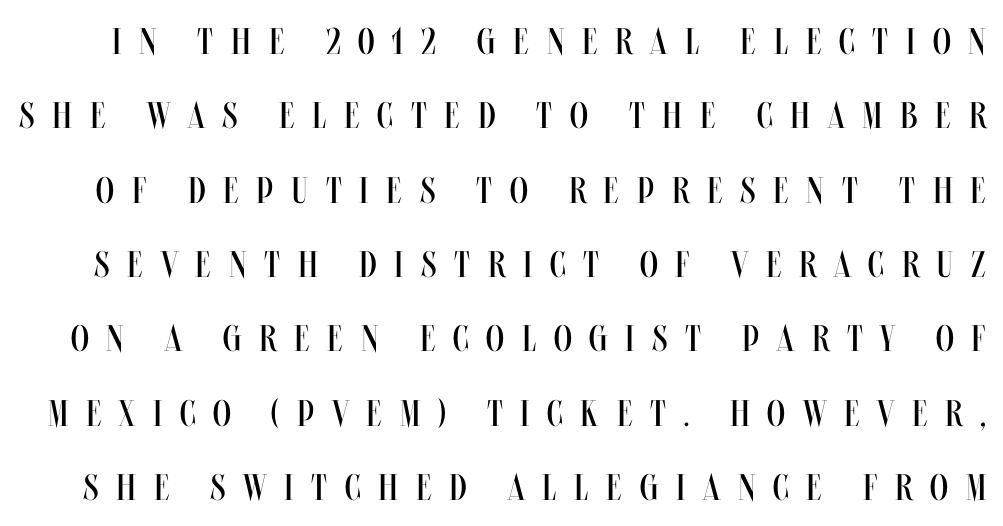
Q: Is the text bold? A: No.
Q: Is the text italic (slanted)? A: No, it is upright.
Q: Is the text underlined? A: No.
Q: Is the spacing between letters normal or unusually wide? A: Unusually wide.
Q: Is the spacing between lines tight, normal or loose? A: Loose.
Q: Width (condensed, normal, or wide)? A: Condensed.
Q: Stroke contrast? A: Medium.
Q: x-height? A: Large.
Q: Monospaced? A: No.
